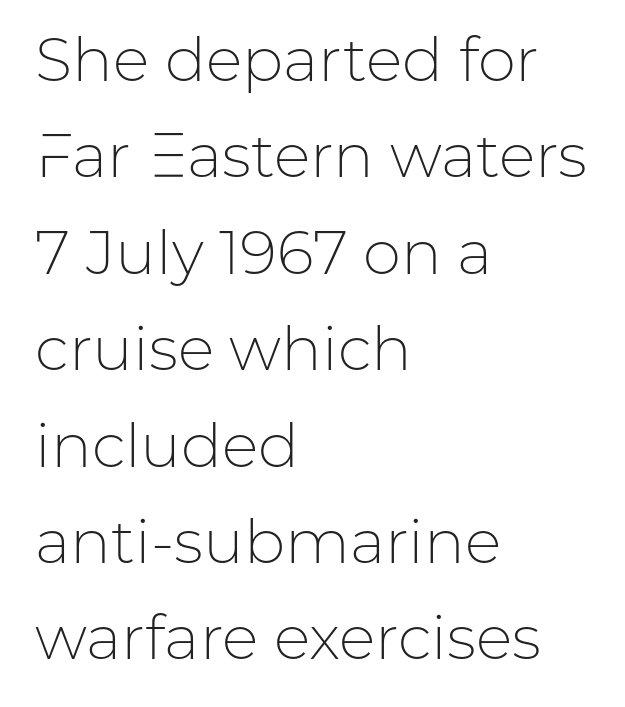
Q: Is the text bold? A: No.
Q: Is the text italic (slanted)? A: No, it is upright.
Q: Is the typeface a serif or a sans-serif typeface? A: Sans-serif.
Q: Is the text underlined? A: No.
Q: How is the paragraph aligned? A: Left-aligned.
Q: Is the spacing between letters normal or unusually wide? A: Normal.
Q: Is the spacing between lines tight, normal or loose? A: Normal.
Q: Width (condensed, normal, or wide)? A: Normal.
Q: Stroke contrast? A: Low.
Q: x-height? A: Medium.
Q: Monospaced? A: No.
